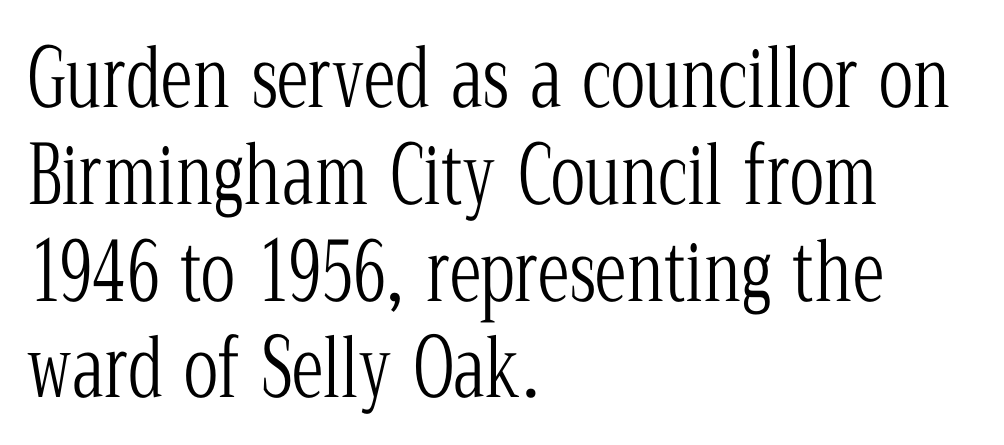
You can tell it's not italic because the verticals are truly vertical. Unmarked baselines from the first word to the last. Serifs: yes, visible at the terminals of the letterforms. Weight class: somewhere from thin through regular. The line texture is even and compact thanks to regular tracking.
